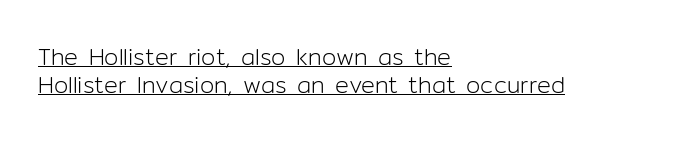
Q: Is the text bold? A: No.
Q: Is the text italic (slanted)? A: No, it is upright.
Q: Is the text underlined? A: Yes.
Q: How is the paragraph aligned? A: Left-aligned.
Q: Is the spacing between letters normal or unusually wide? A: Normal.
